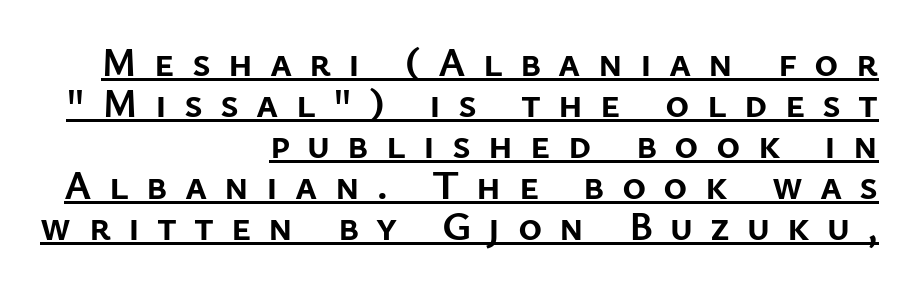
The image shows 41 px semibold sans-serif type, upright; set right-aligned, tight line spacing (1.0x), unusually wide letter spacing (+0.42 em), underlined; low stroke contrast and a medium x-height.
